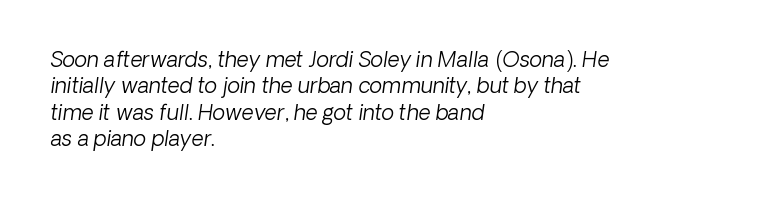
Q: Is the text bold? A: No.
Q: Is the text underlined? A: No.
Q: How is the paragraph aligned? A: Left-aligned.
Q: Is the spacing between letters normal or unusually wide? A: Normal.
Q: Is the spacing between lines tight, normal or loose? A: Normal.
